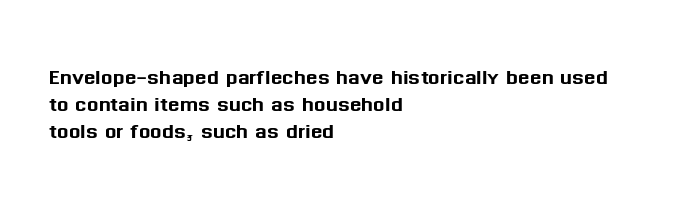
The image shows 27 px text type, upright; set left-aligned, tight line spacing (1.0x), normal letter spacing, not underlined.
